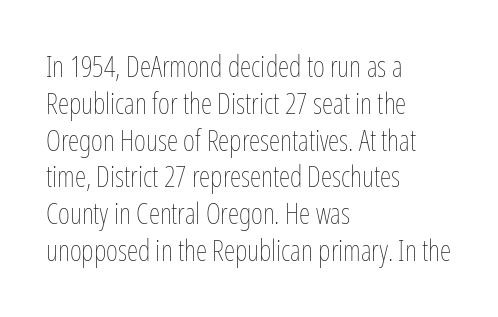
{"italic": "no", "bold": "no", "weight": "thin", "width": "condensed", "stroke_contrast": "low", "x_height": "medium", "monospaced": "no", "underline": "no", "align": "left", "line_spacing": "normal", "line_spacing_ratio": 1.27, "letter_spacing": "normal", "letter_spacing_em": 0.0, "glyph_px": 29}
